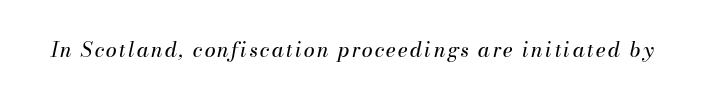
The lettering tilts uniformly, giving the passage an italic look. No chunkiness to these letters — they're not bold. The zone under the glyphs is completely vacant.
